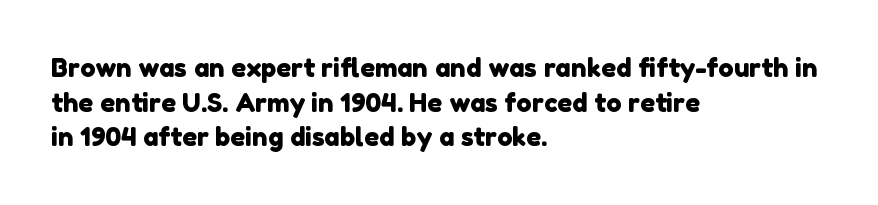
The image shows 26 px text type; set left-aligned, normal line spacing (1.33x), normal letter spacing, not underlined.
